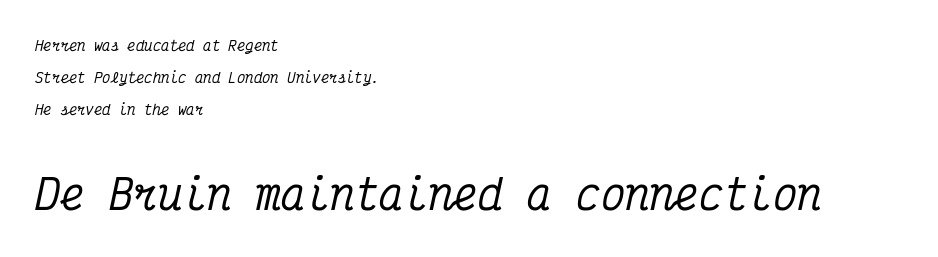
The passage shown is typeset with a serif family. In this sample the second text group is rendered at the bigger scale. Line beginnings align vertically; line endings do not. The letterforms sit shoulder to shoulder at normal distance.
